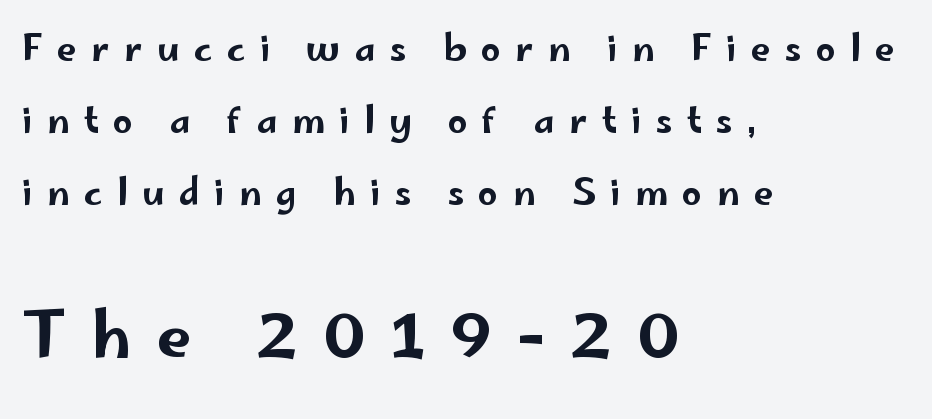
{"serif": "no", "italic": "no", "width": "wide", "stroke_contrast": "low", "x_height": "small", "monospaced": "no", "underline": "no", "align": "left", "line_spacing": "loose", "line_spacing_ratio": 2.06, "letter_spacing": "wide", "letter_spacing_em": 0.41, "larger_block": "second", "size_ratio": 1.77, "glyph_px": 62}
